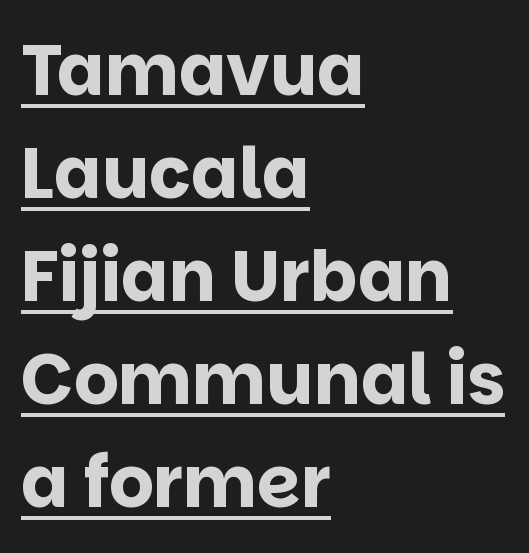
The image shows 70 px bold sans-serif type, upright; set left-aligned, normal line spacing (1.47x), normal letter spacing, underlined; low stroke contrast and a large x-height.
